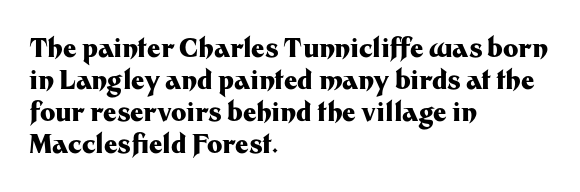
The image shows 26 px bold type, upright; set left-aligned, line spacing 1.23x, normal letter spacing, not underlined.
